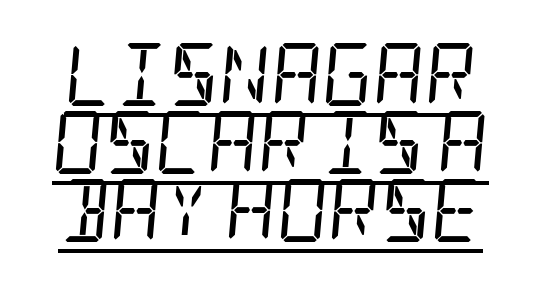
{"serif": "yes", "italic": "yes", "lean": "right", "slant_degrees": 5, "bold": "no", "weight": "regular", "width": "condensed", "stroke_contrast": "low", "x_height": "large", "underline": "yes", "line_spacing": "tight", "line_spacing_ratio": 1.08, "letter_spacing": "normal", "letter_spacing_em": 0.0, "glyph_px": 63}
